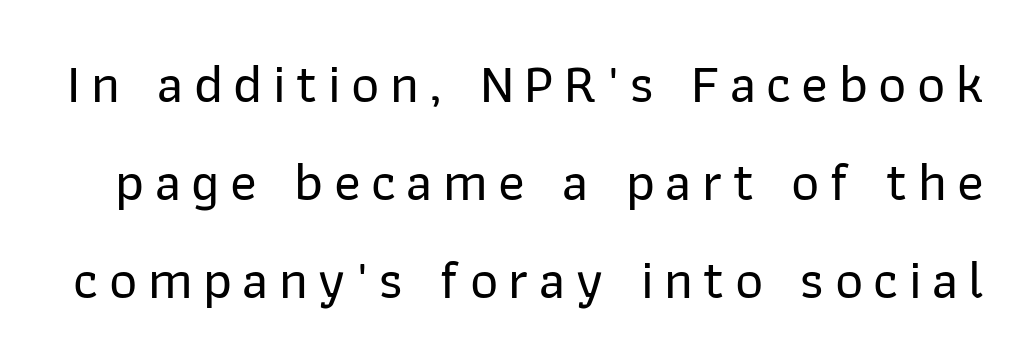
Classification — sans serif. The foot of each line stays bare and open. Varying glyph widths throughout — classic text-font behaviour. A typesetter would mark this as roman, not italic.
